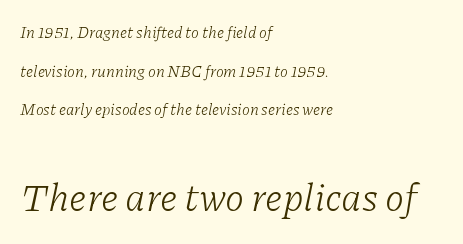
The image shows 39 px light serif type, italic (leaning right); set left-aligned, loose line spacing (2.41x), normal letter spacing, not underlined; the second (bottom) block is 2.44x larger; low stroke contrast and a medium x-height.
